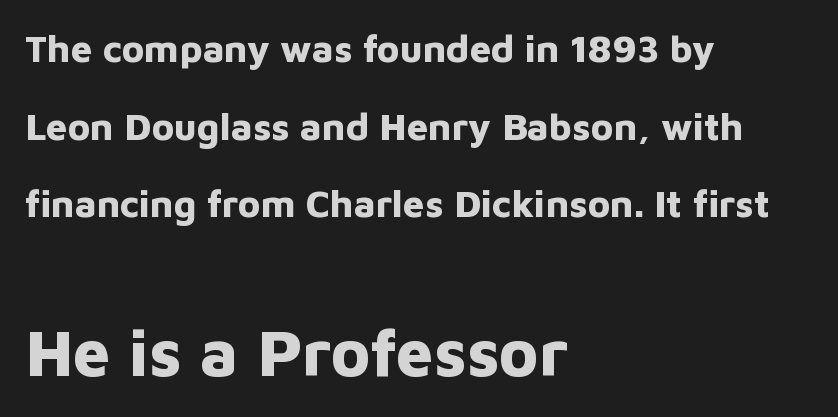
{"serif": "no", "italic": "no", "bold": "yes", "weight": "bold", "width": "normal", "stroke_contrast": "low", "x_height": "medium", "monospaced": "no", "underline": "no", "align": "left", "line_spacing": "loose", "line_spacing_ratio": 2.04, "letter_spacing": "normal", "letter_spacing_em": 0.0, "larger_block": "second", "size_ratio": 1.76, "glyph_px": 67}
